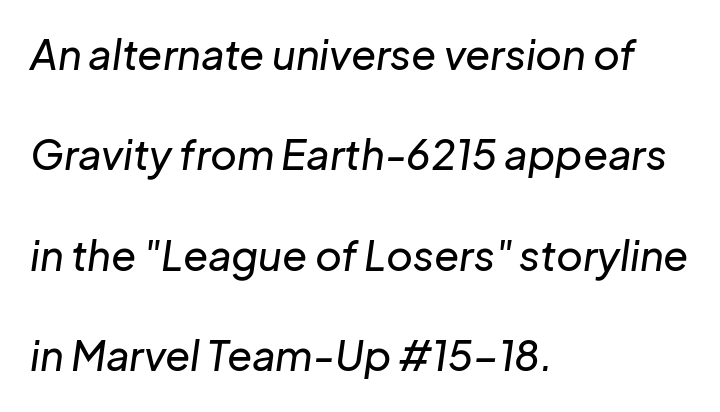
{"italic": "yes", "lean": "right", "slant_degrees": 8, "width": "normal", "stroke_contrast": "low", "x_height": "medium", "monospaced": "no", "underline": "no", "align": "left", "line_spacing": "loose", "line_spacing_ratio": 2.45, "letter_spacing": "normal", "letter_spacing_em": 0.0, "glyph_px": 41}
